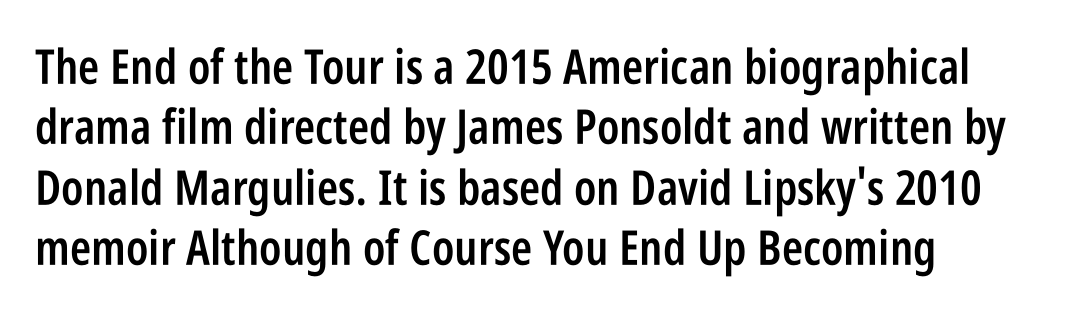
Q: Is the text bold? A: Semi-bold.
Q: Is the text italic (slanted)? A: No, it is upright.
Q: Is the typeface a serif or a sans-serif typeface? A: Sans-serif.
Q: Is the text underlined? A: No.
Q: How is the paragraph aligned? A: Left-aligned.
Q: Is the spacing between letters normal or unusually wide? A: Normal.
Q: Is the spacing between lines tight, normal or loose? A: Normal.
Q: Width (condensed, normal, or wide)? A: Condensed.
Q: Stroke contrast? A: Low.
Q: x-height? A: Large.
Q: Monospaced? A: No.
